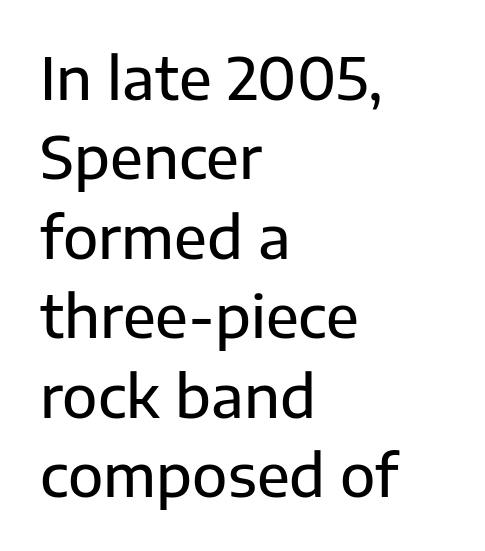
Note the varied advance widths — an 'i' is clearly narrower than an 'm'. The characters display no serif detailing; their extremities are plain. The space beneath each line is pristine and unruled. Evenly set lines give the paragraph a standard silhouette. The setting favours the left margin, as ordinary paragraphs usually do. Italic: no, the glyphs are upright roman.
